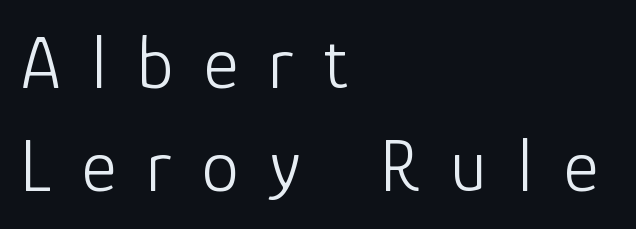
{"serif": "no", "italic": "no", "bold": "no", "weight": "light", "width": "normal", "stroke_contrast": "low", "x_height": "medium", "monospaced": "no", "underline": "no", "align": "left", "line_spacing": "normal", "line_spacing_ratio": 1.38, "letter_spacing": "wide", "letter_spacing_em": 0.41, "glyph_px": 75}
